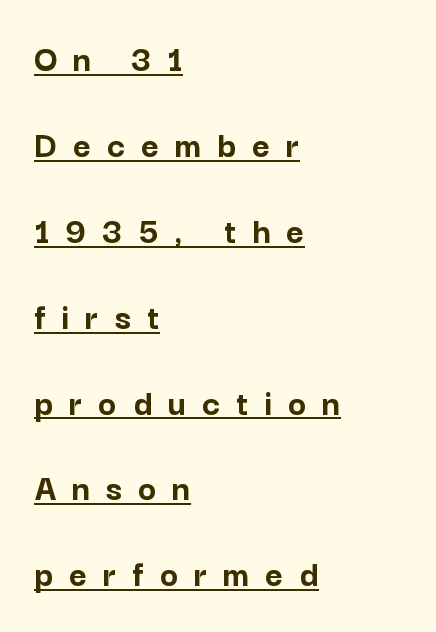
Compared with a centered layout, this one pins lines to the left instead. Emphasis is given by a line drawn under the lettering. Weight: bold. Think of a printed novel: that variable character pitch is what you see here. You could fit nearly another row in the gap between these rows. It's the straight-up-and-down kind of type.
